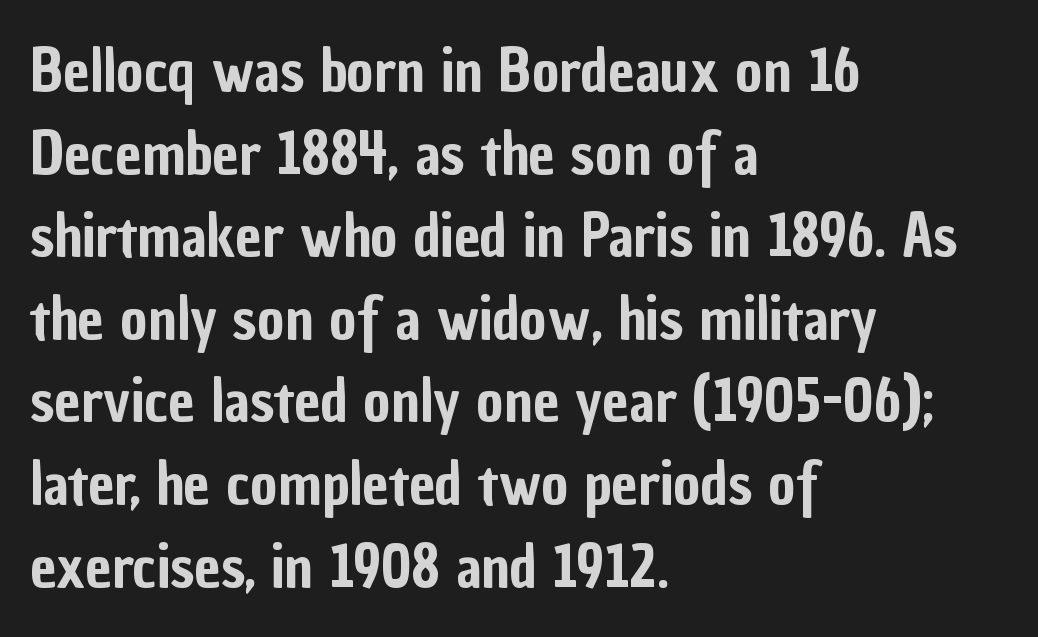
Here the designer chose a conventional face with non-uniform glyph widths. Summary of vertical rhythm: regular, with standard interline spacing. Letter spacing: default. Italic? Not at all — the glyphs are vertical. Each line starts at the same left margin while the right side varies. The designer went with a sans here, leaving each stem footless.
